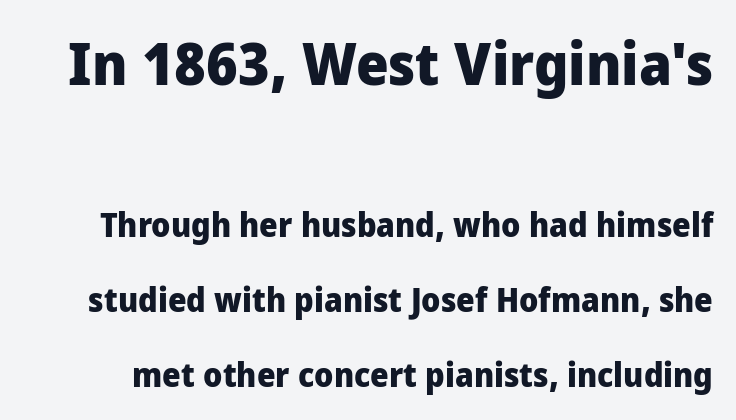
Varying glyph widths throughout — classic text-font behaviour. The passage shown begins with its larger block and ends with its smaller one. There is no visible air inserted between adjacent glyphs. A sans-serif font was chosen for this passage. The string is rendered with underlining switched off. This sample uses an upright cut, with every glyph sitting square on the baseline.
